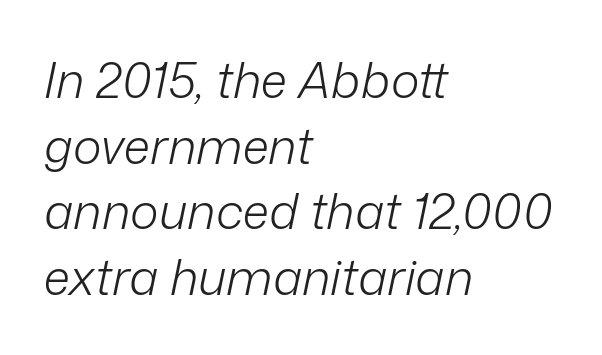
The image shows 49 px light type, italic (leaning right); set left-aligned, normal line spacing (1.34x), normal letter spacing, not underlined; low stroke contrast and a medium x-height.
